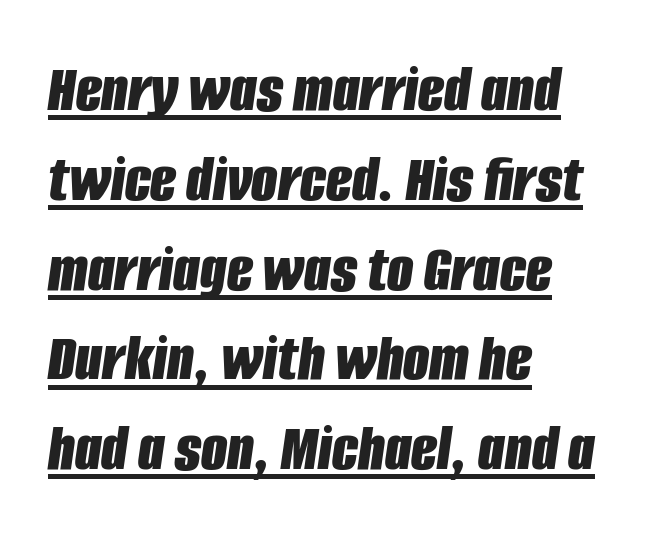
{"italic": "yes", "lean": "right", "slant_degrees": 8, "bold": "yes", "weight": "bold", "width": "condensed", "stroke_contrast": "low", "x_height": "large", "monospaced": "no", "underline": "yes", "align": "left", "line_spacing": "normal", "line_spacing_ratio": 1.32, "letter_spacing": "normal", "letter_spacing_em": 0.0, "glyph_px": 68}
